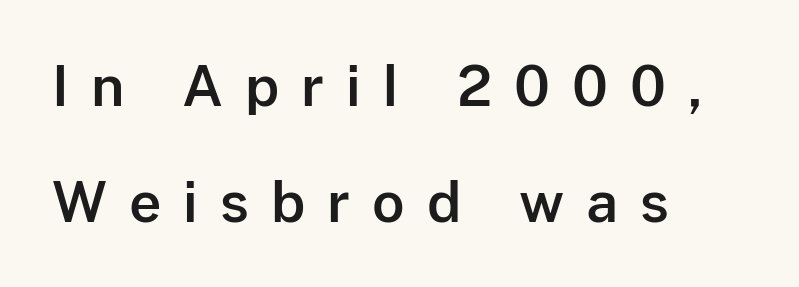
Q: Is the text italic (slanted)? A: No, it is upright.
Q: Is the typeface a serif or a sans-serif typeface? A: Sans-serif.
Q: Is the text underlined? A: No.
Q: How is the paragraph aligned? A: Left-aligned.
Q: Is the spacing between letters normal or unusually wide? A: Unusually wide.
Q: Is the spacing between lines tight, normal or loose? A: Loose.
Q: Width (condensed, normal, or wide)? A: Normal.
Q: Stroke contrast? A: Low.
Q: x-height? A: Medium.
Q: Monospaced? A: No.
